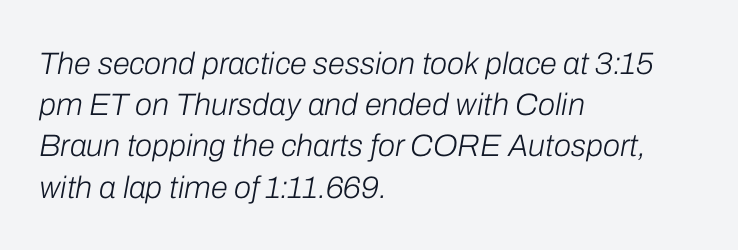
{"italic": "yes", "lean": "right", "slant_degrees": 10, "bold": "no", "weight": "light", "width": "normal", "stroke_contrast": "low", "x_height": "medium", "monospaced": "no", "underline": "no", "align": "left", "line_spacing": "normal", "line_spacing_ratio": 1.33, "letter_spacing": "normal", "letter_spacing_em": 0.0, "glyph_px": 31}
